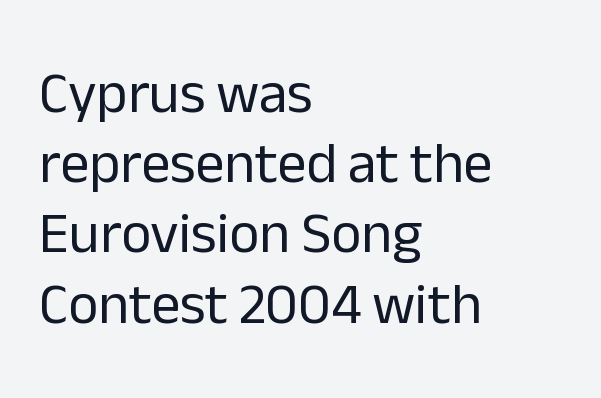
The letters advance in unequal steps, a hallmark of proportional type. The font's upright variant was chosen for this text. Does the copy run flush right? No — it runs flush left. This rendering employs a face without finishing strokes, i.e., a sans-serif. Nothing unusual about the tracking: characters are spaced as the font intends. Lines of text with bare space underneath.
